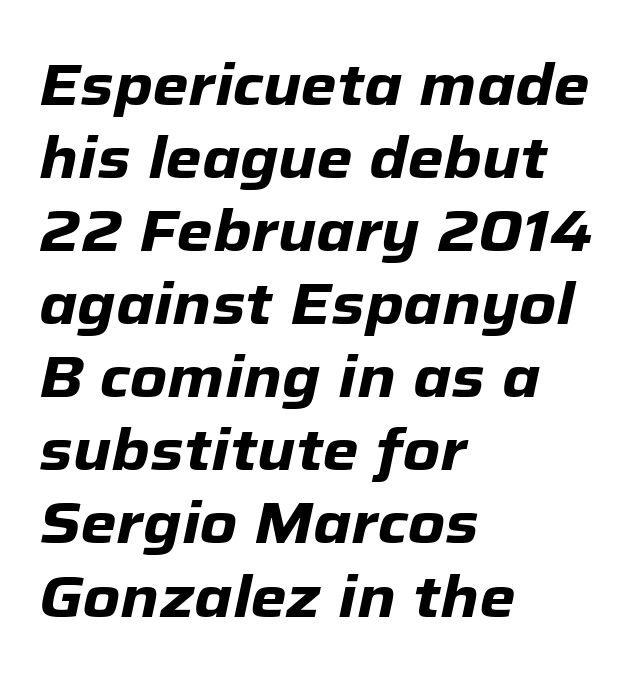
{"italic": "yes", "lean": "right", "slant_degrees": 12, "bold": "yes", "weight": "heavy", "width": "normal", "stroke_contrast": "low", "x_height": "medium", "monospaced": "no", "underline": "no", "align": "left", "line_spacing": "normal", "line_spacing_ratio": 1.26, "letter_spacing": "normal", "letter_spacing_em": 0.0, "glyph_px": 58}
